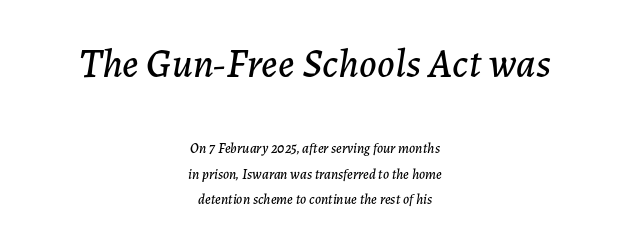
Q: Is the text italic (slanted)? A: Yes, it leans right by about 7 degrees.
Q: Is the text underlined? A: No.
Q: How is the paragraph aligned? A: Centered.
Q: Is the spacing between letters normal or unusually wide? A: Normal.
Q: Which block of text is set in a larger size, the first (top) or the second (bottom)? A: The first (top) one.
Q: Width (condensed, normal, or wide)? A: Normal.
Q: Stroke contrast? A: Low.
Q: x-height? A: Medium.
Q: Monospaced? A: No.
